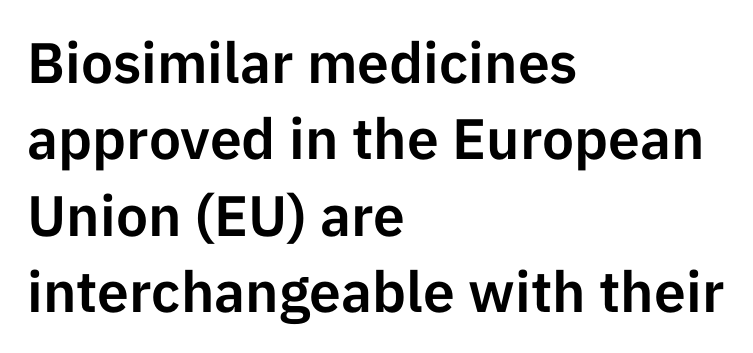
Q: Is the text italic (slanted)? A: No, it is upright.
Q: Is the typeface a serif or a sans-serif typeface? A: Sans-serif.
Q: Is the text underlined? A: No.
Q: How is the paragraph aligned? A: Left-aligned.
Q: Is the spacing between letters normal or unusually wide? A: Normal.
Q: Is the spacing between lines tight, normal or loose? A: Normal.
Q: Width (condensed, normal, or wide)? A: Normal.
Q: Stroke contrast? A: Low.
Q: x-height? A: Medium.
Q: Monospaced? A: No.
